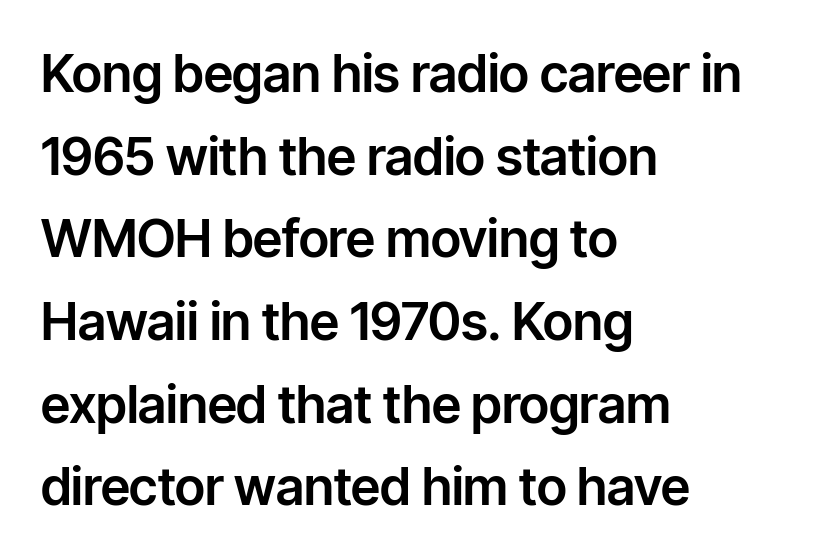
{"serif": "no", "italic": "no", "width": "normal", "stroke_contrast": "low", "x_height": "medium", "monospaced": "no", "underline": "no", "align": "left", "line_spacing": "normal", "line_spacing_ratio": 1.59, "letter_spacing": "normal", "letter_spacing_em": 0.0, "glyph_px": 52}
